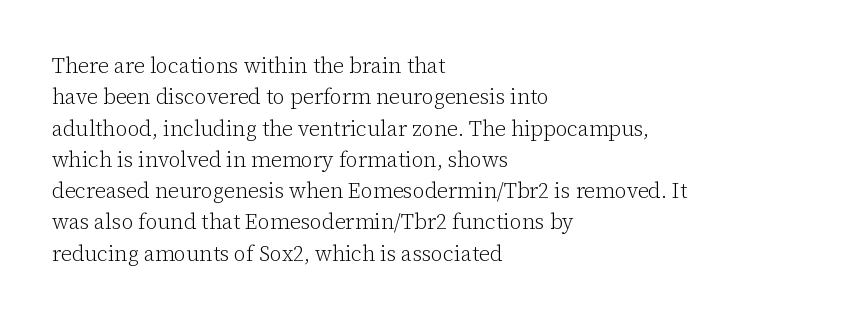
{"italic": "no", "bold": "no", "underline": "no", "align": "left", "line_spacing": "normal", "line_spacing_ratio": 1.49, "letter_spacing": "normal", "letter_spacing_em": 0.0, "glyph_px": 21}
